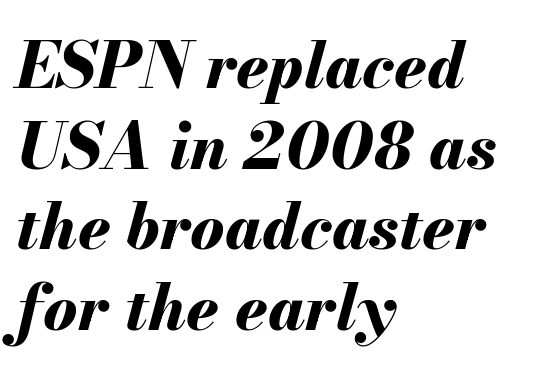
The text block is weighted toward the left margin, trailing off unevenly rightward. Would a proofreader flag this as italicized? Yes. The zone under the glyphs is completely vacant. Here the designer chose a conventional face with non-uniform glyph widths.
